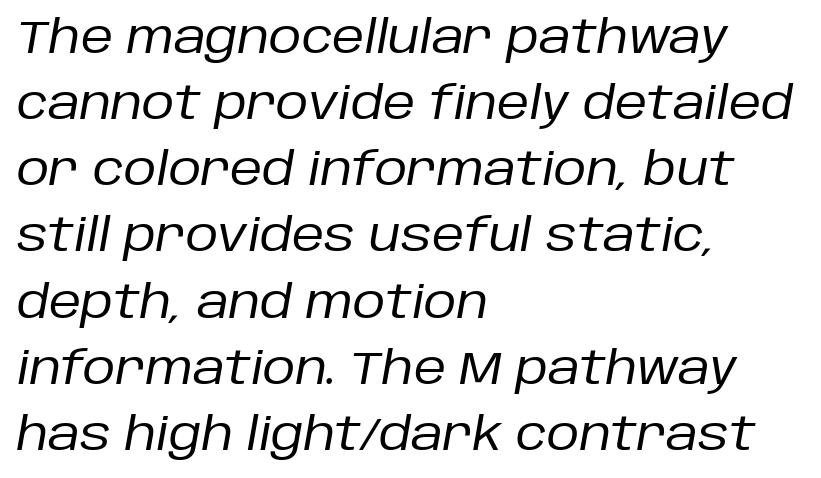
The image shows 45 px regular-weight type, italic (leaning right); set left-aligned, normal line spacing (1.47x), normal letter spacing, not underlined; low stroke contrast and a large x-height.
